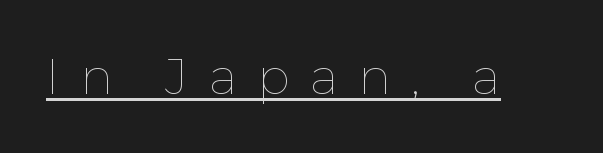
You could not count columns in this text — the font is proportionally spaced. Short note: letters widely spaced. The sample's only ornament is a line tracing under the words. Is the stroke heavy? The answer is a plain regular-or-lighter. Do the letters lean? They stand straight.
